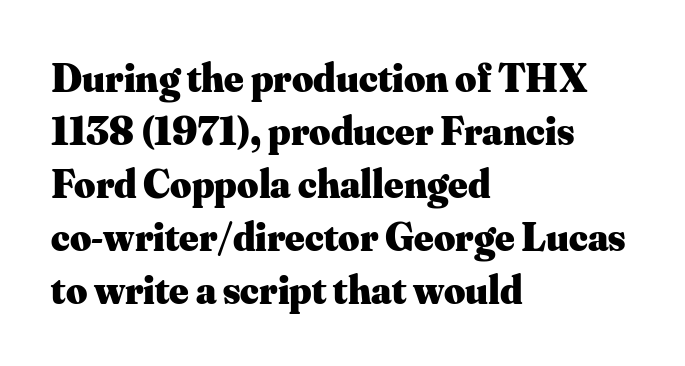
The text block is weighted toward the left margin, trailing off unevenly rightward. The vertical gap from one line to the next is medium. On the weight axis this lands at bold, roughly 700. Observe the ordinary spacing: letters are neighbours, not strangers.
